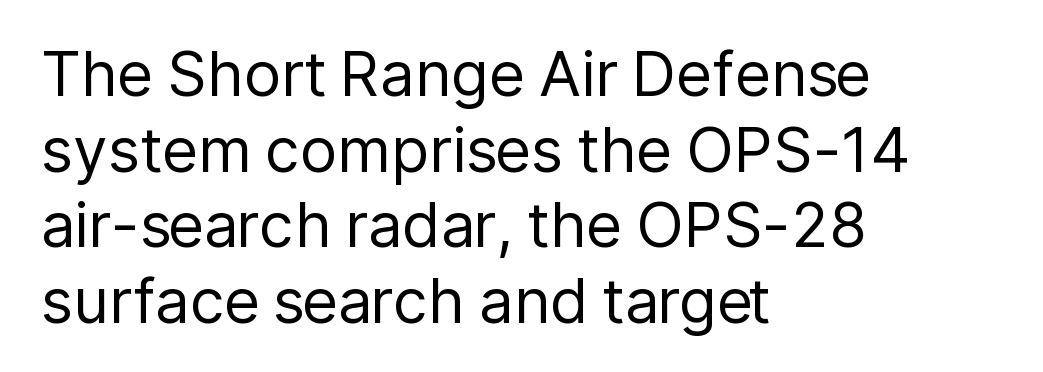
The baseline area is clear. Inter-character spacing is left at the font's built-in metrics. Stroke mass is kept to a normal reading level or below. Notice how the stems are strictly vertical — no italics here.
